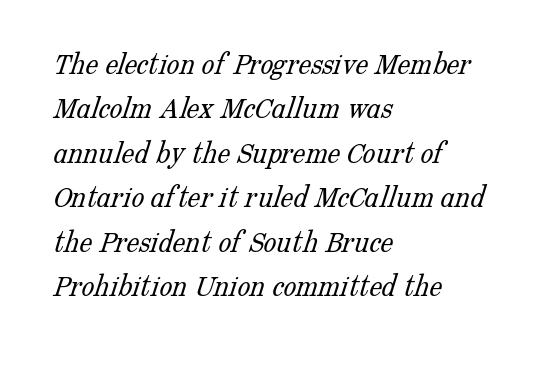
The image shows 32 px light serif type; set left-aligned, normal line spacing (1.39x), normal letter spacing, not underlined; low stroke contrast and a medium x-height.
